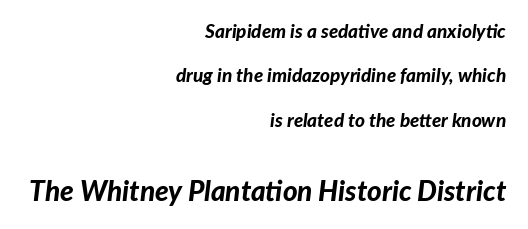
{"italic": "yes", "lean": "right", "slant_degrees": 7, "bold": "yes", "weight": "bold", "width": "normal", "stroke_contrast": "low", "x_height": "medium", "monospaced": "no", "underline": "no", "align": "right", "line_spacing": "loose", "line_spacing_ratio": 2.34, "letter_spacing": "normal", "letter_spacing_em": 0.0, "larger_block": "second", "size_ratio": 1.47, "glyph_px": 28}
